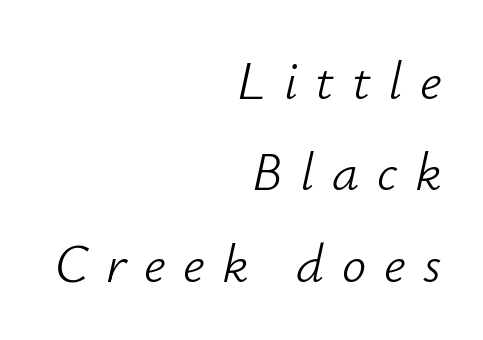
Each row of text sits above clean, open space. The font sits on the lighter half of the weight spectrum, regular included. Where is the straight margin? On the right. Proportional: the letters do not fall into vertical columns. Interline gaps are of average width in this sample.
